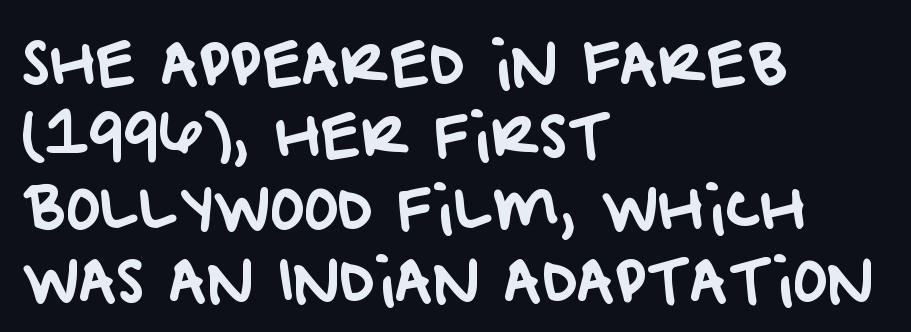
The image shows 58 px sans-serif type; set left-aligned, normal line spacing (1.25x), normal letter spacing, not underlined; low stroke contrast and a large x-height.
